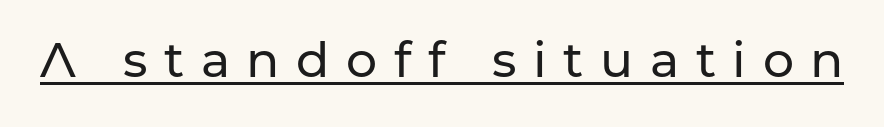
The string is rendered with underlining switched on. Designer's note — italics off, roman on. What kind of face is this? One without serifs — a sans. Tracking here is generous; glyphs stand well apart from one another. Each letter keeps its own natural width here, so spacing adapts to shape.
